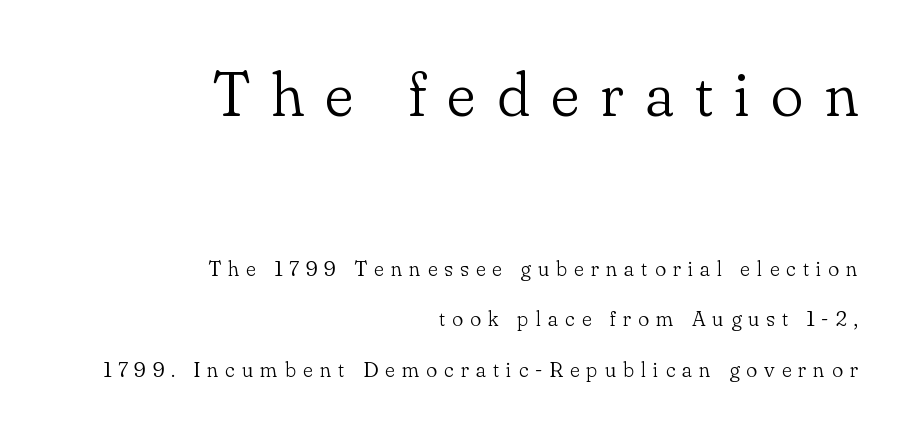
These lines are rendered in a variable-pitch font. Typographically, this falls in the serif category. The letterforms sit at book weight or below. In CSS terms this would be text-align: right. This is roman type, the default non-slanted kind.
